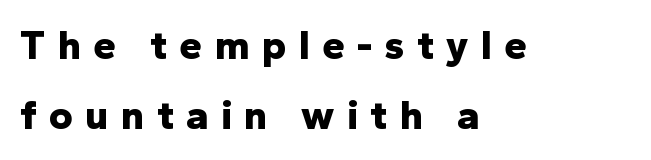
{"serif": "no", "italic": "no", "bold": "yes", "weight": "bold", "width": "normal", "stroke_contrast": "low", "x_height": "medium", "monospaced": "no", "underline": "no", "align": "left", "line_spacing": "normal", "line_spacing_ratio": 1.7, "letter_spacing": "wide", "letter_spacing_em": 0.3, "glyph_px": 41}
